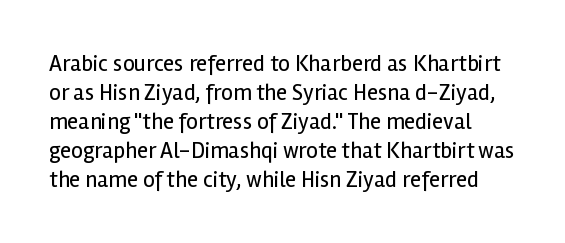
The image shows 23 px text type, upright; set normal line spacing (1.26x), normal letter spacing, not underlined.
